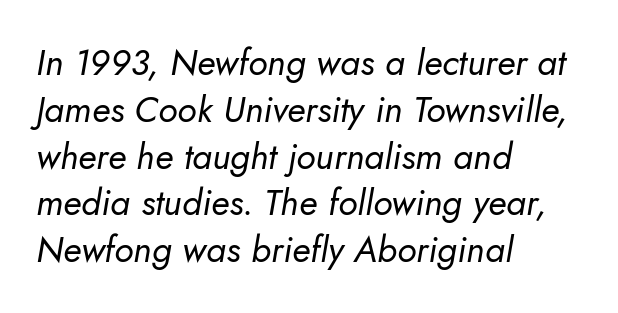
The image shows 36 px regular-weight type, italic (leaning right); set left-aligned, normal line spacing (1.3x), normal letter spacing, not underlined; low stroke contrast and a small x-height.
